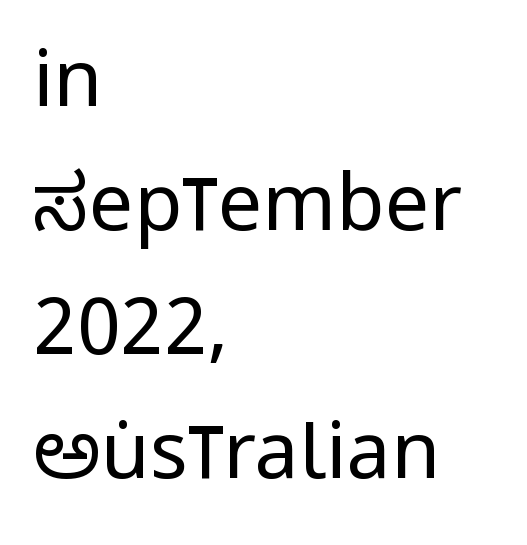
The image shows 79 px regular-weight, condensed sans-serif type, upright; set left-aligned, normal line spacing (1.57x), normal letter spacing, not underlined; low stroke contrast and a large x-height.
